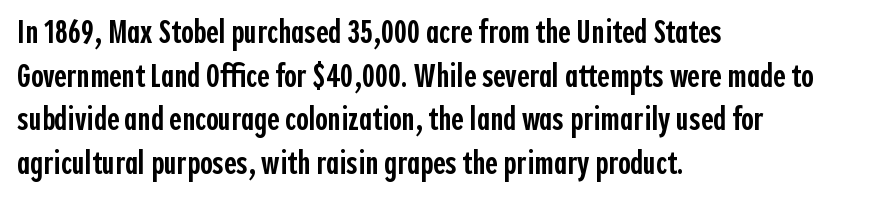
{"serif": "no", "italic": "no", "bold": "semi", "weight": "semibold", "width": "condensed", "x_height": "medium", "monospaced": "no", "underline": "no", "align": "left", "line_spacing": "normal", "line_spacing_ratio": 1.28, "letter_spacing": "normal", "letter_spacing_em": 0.0, "glyph_px": 34}
